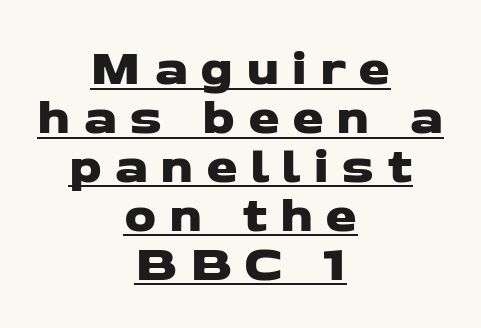
Line starts and ends both wander, symmetrically. If you measured baseline to baseline, you'd find a short distance. No feet cap the strokes, marking this as sans-serif type. Compared with undecorated copy, this sample adds a rule below the words.
